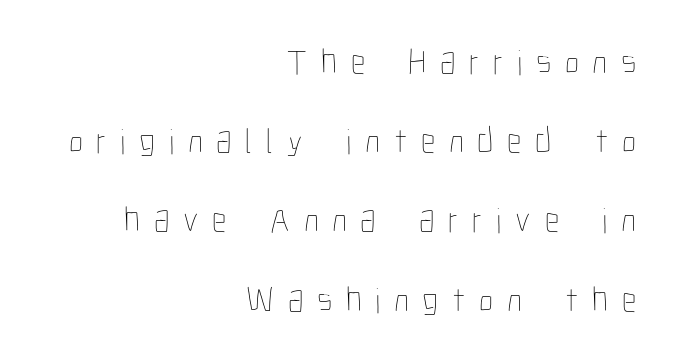
Caption: face not bold, strokes unweighted. Has an underline been added? It has not. Honestly, the rows look like they've been pulled way apart. Right-aligned paragraph, ragged on the left. Italic: no, the glyphs are upright roman.
